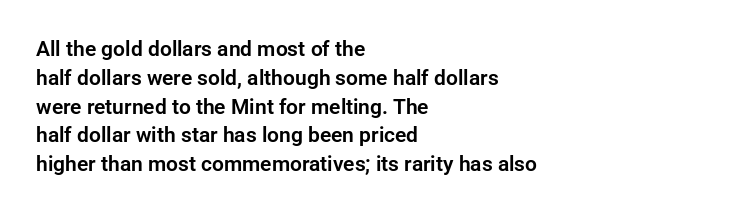
The image shows 21 px text type, upright; set left-aligned, normal line spacing (1.37x), normal letter spacing, not underlined.
